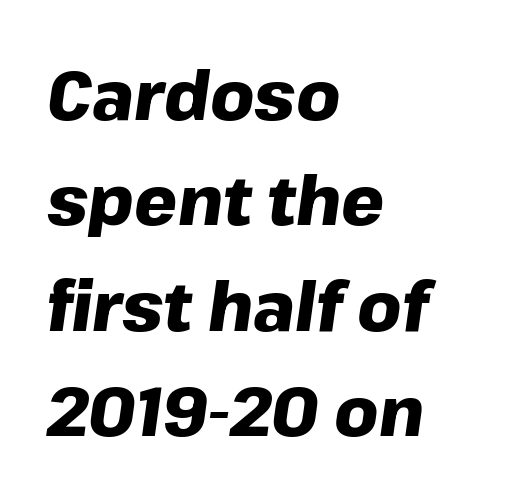
{"italic": "yes", "lean": "right", "slant_degrees": 8, "bold": "yes", "weight": "heavy", "width": "normal", "stroke_contrast": "low", "x_height": "medium", "monospaced": "no", "underline": "no", "align": "left", "line_spacing": "normal", "line_spacing_ratio": 1.55, "letter_spacing": "normal", "letter_spacing_em": 0.0, "glyph_px": 68}
